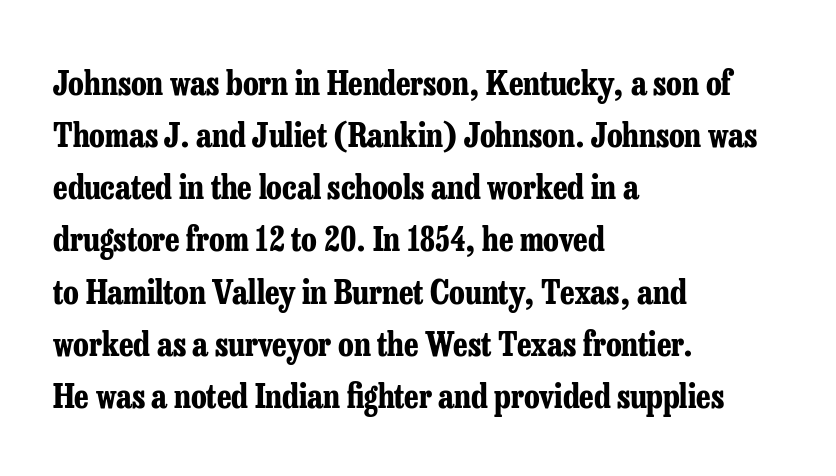
{"serif": "yes", "italic": "no", "bold": "yes", "weight": "bold", "width": "condensed", "stroke_contrast": "low", "x_height": "medium", "monospaced": "no", "underline": "no", "align": "left", "line_spacing": "normal", "line_spacing_ratio": 1.58, "letter_spacing": "normal", "letter_spacing_em": 0.0, "glyph_px": 33}
